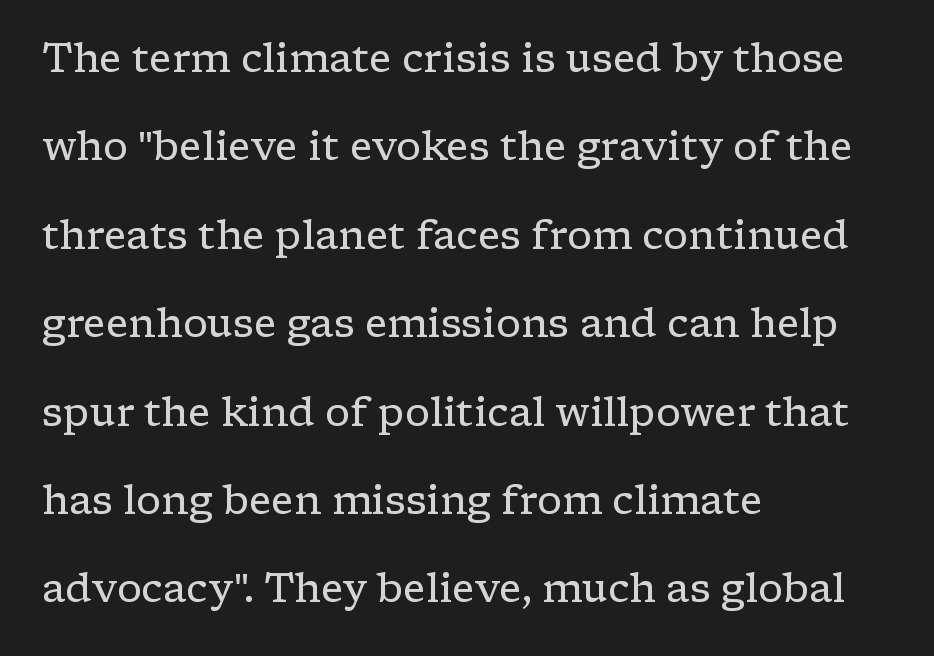
Q: Is the text bold? A: No.
Q: Is the text italic (slanted)? A: No, it is upright.
Q: Is the typeface a serif or a sans-serif typeface? A: Serif.
Q: Is the text underlined? A: No.
Q: How is the paragraph aligned? A: Left-aligned.
Q: Is the spacing between letters normal or unusually wide? A: Normal.
Q: Is the spacing between lines tight, normal or loose? A: Loose.
Q: Width (condensed, normal, or wide)? A: Wide.
Q: Stroke contrast? A: Low.
Q: x-height? A: Medium.
Q: Monospaced? A: No.
